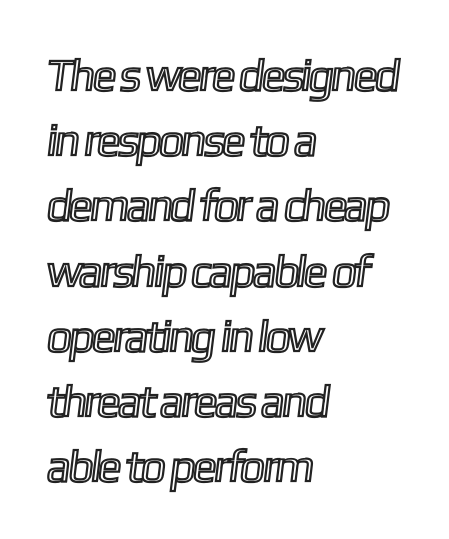
{"width": "condensed", "x_height": "medium", "monospaced": "no", "underline": "no", "align": "left", "line_spacing": "normal", "line_spacing_ratio": 1.45, "letter_spacing": "normal", "letter_spacing_em": 0.0, "glyph_px": 45}
